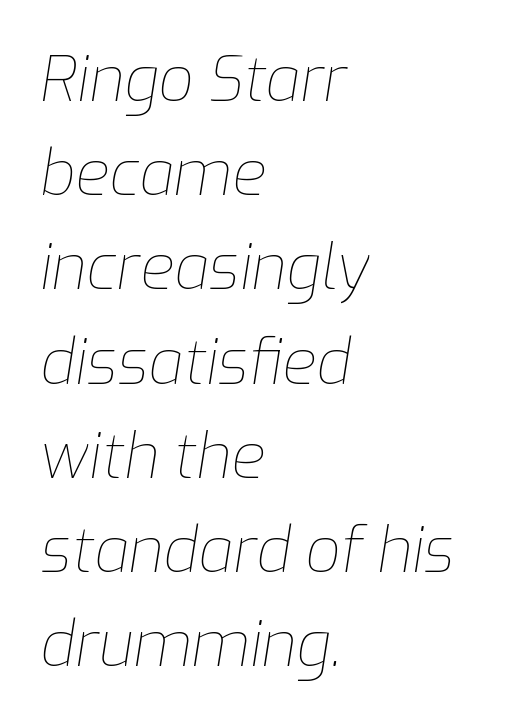
The image shows 62 px thin type, italic (leaning right); set left-aligned, normal line spacing (1.52x), normal letter spacing, not underlined; low stroke contrast and a medium x-height.
